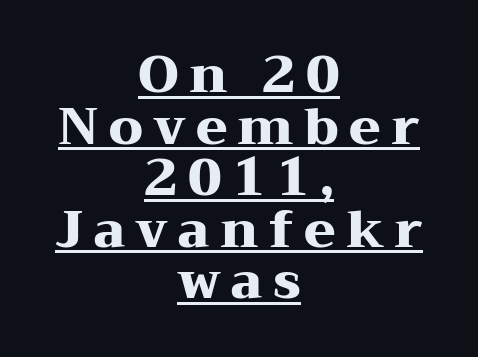
{"serif": "yes", "italic": "no", "bold": "yes", "weight": "heavy", "width": "wide", "stroke_contrast": "medium", "x_height": "medium", "monospaced": "no", "underline": "yes", "align": "center", "line_spacing": "tight", "line_spacing_ratio": 1.01, "letter_spacing": "wide", "letter_spacing_em": 0.2, "glyph_px": 51}
